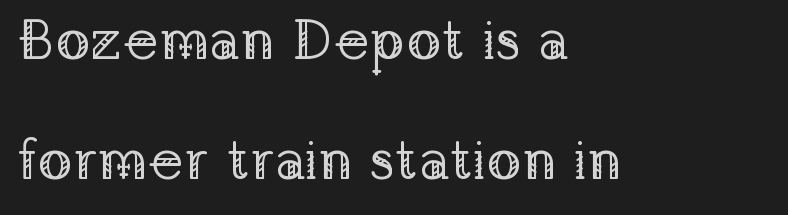
{"serif": "yes", "italic": "no", "bold": "no", "weight": "regular", "width": "normal", "stroke_contrast": "low", "x_height": "medium", "monospaced": "no", "underline": "no", "align": "left", "line_spacing": "loose", "line_spacing_ratio": 2.11, "letter_spacing": "normal", "letter_spacing_em": 0.0, "glyph_px": 57}
